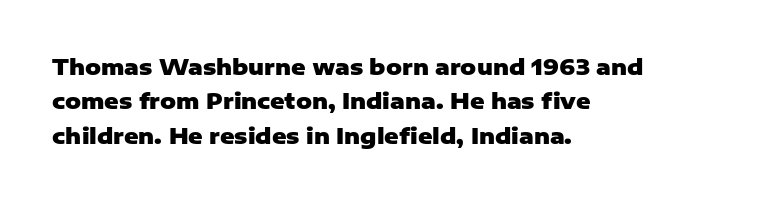
{"italic": "no", "bold": "yes", "underline": "no", "align": "left", "line_spacing": "normal", "line_spacing_ratio": 1.56, "letter_spacing": "normal", "letter_spacing_em": 0.0, "glyph_px": 22}
